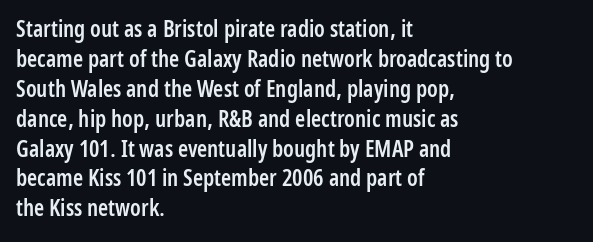
{"italic": "no", "bold": "semi", "underline": "no", "align": "left", "line_spacing": "normal", "line_spacing_ratio": 1.3, "letter_spacing": "normal", "letter_spacing_em": 0.0, "glyph_px": 23}
